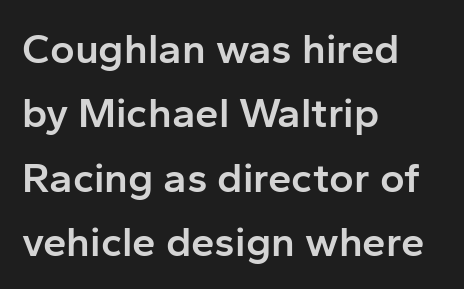
Summary of vertical rhythm: regular, with standard interline spacing. Where is the straight margin? On the left. When letters stand straight like this, we call the style roman or upright. The letters carry no serifs — their stems end cleanly without finishing strokes. This rendering features lettering with no underline. What weight is shown? A semibold, between regular and bold.
